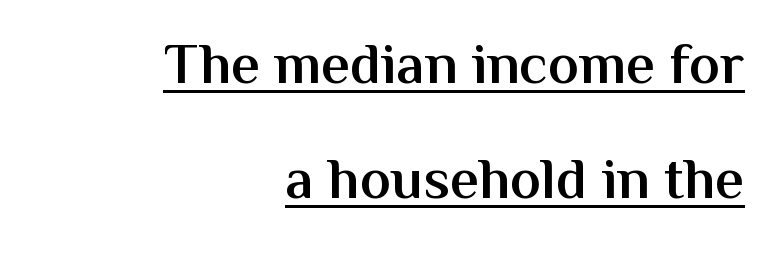
{"serif": "no", "italic": "no", "bold": "semi", "weight": "semibold", "width": "normal", "stroke_contrast": "medium", "x_height": "medium", "monospaced": "no", "underline": "yes", "align": "right", "line_spacing": "loose", "line_spacing_ratio": 1.98, "letter_spacing": "normal", "letter_spacing_em": 0.0, "glyph_px": 58}
